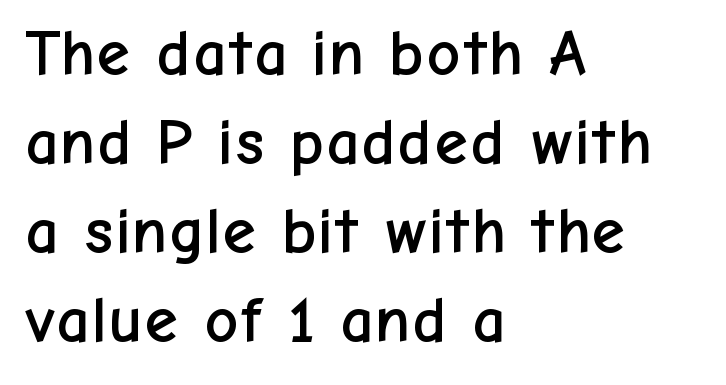
Q: Is the text italic (slanted)? A: No, it is upright.
Q: Is the typeface a serif or a sans-serif typeface? A: Sans-serif.
Q: Is the text underlined? A: No.
Q: How is the paragraph aligned? A: Left-aligned.
Q: Is the spacing between letters normal or unusually wide? A: Normal.
Q: Is the spacing between lines tight, normal or loose? A: Normal.
Q: Width (condensed, normal, or wide)? A: Normal.
Q: Stroke contrast? A: Low.
Q: x-height? A: Medium.
Q: Monospaced? A: No.
